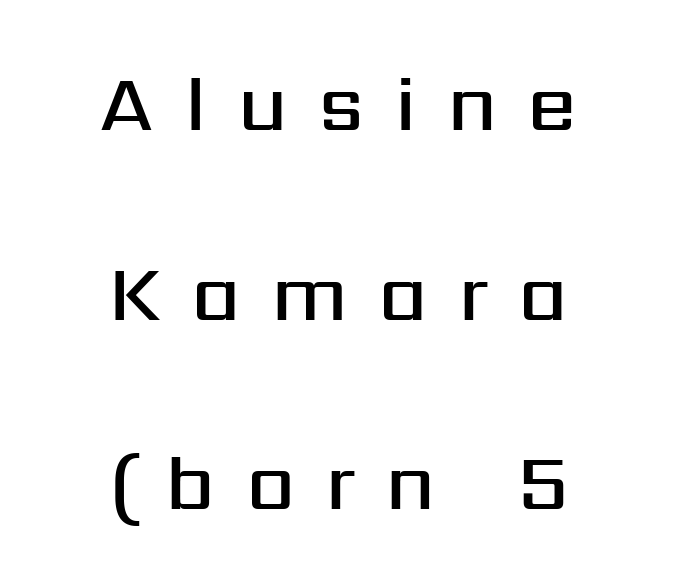
The image shows 79 px semibold sans-serif type, upright; set centered, loose line spacing (2.4x), unusually wide letter spacing (+0.38 em), not underlined; medium stroke contrast and a medium x-height.
